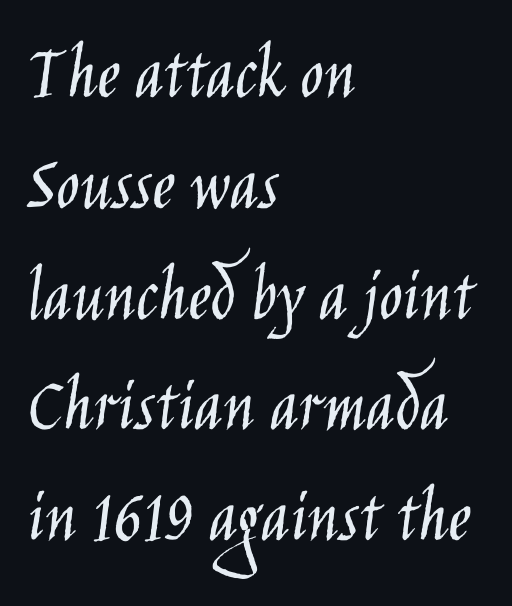
{"serif": "no", "bold": "no", "weight": "light", "width": "condensed", "stroke_contrast": "low", "x_height": "large", "monospaced": "no", "underline": "no", "align": "left", "line_spacing": "normal", "line_spacing_ratio": 1.42, "letter_spacing": "normal", "letter_spacing_em": 0.0, "glyph_px": 78}
